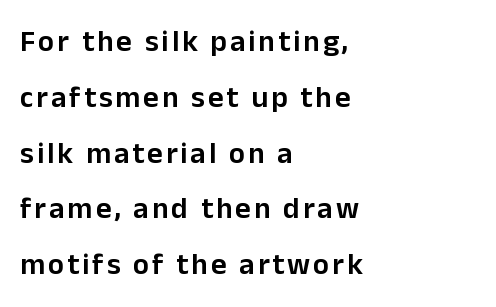
Q: Is the text bold? A: Semi-bold.
Q: Is the text italic (slanted)? A: No, it is upright.
Q: Is the typeface a serif or a sans-serif typeface? A: Sans-serif.
Q: Is the text underlined? A: No.
Q: How is the paragraph aligned? A: Left-aligned.
Q: Width (condensed, normal, or wide)? A: Normal.
Q: Stroke contrast? A: Low.
Q: x-height? A: Medium.
Q: Monospaced? A: No.
